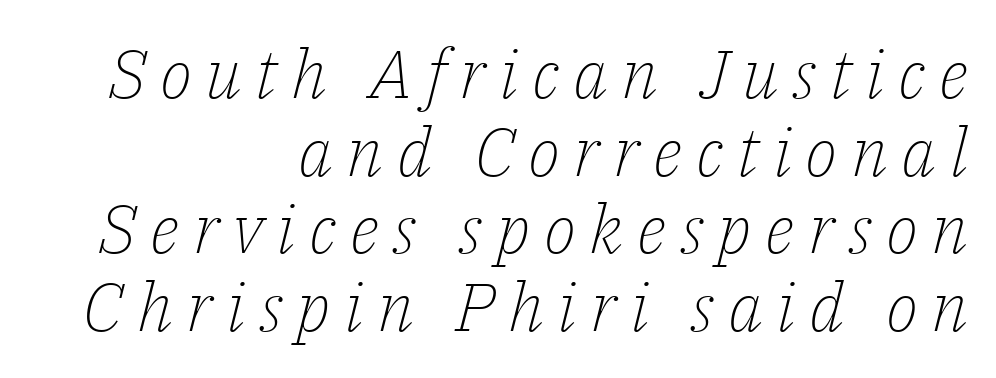
{"serif": "yes", "italic": "yes", "lean": "right", "slant_degrees": 14, "bold": "no", "weight": "light", "width": "normal", "stroke_contrast": "low", "x_height": "medium", "monospaced": "no", "underline": "no", "align": "right", "line_spacing": "tight", "line_spacing_ratio": 1.14, "letter_spacing": "wide", "letter_spacing_em": 0.2, "glyph_px": 68}
